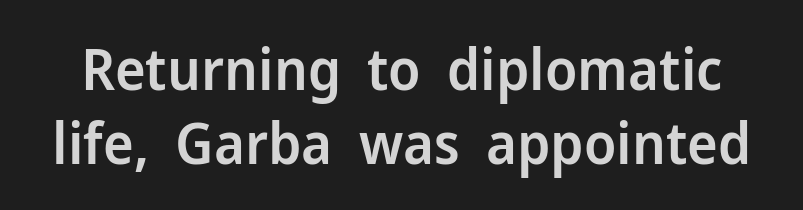
Q: Is the text bold? A: Semi-bold.
Q: Is the text italic (slanted)? A: No, it is upright.
Q: Is the typeface a serif or a sans-serif typeface? A: Sans-serif.
Q: Is the text underlined? A: No.
Q: Is the spacing between letters normal or unusually wide? A: Normal.
Q: Is the spacing between lines tight, normal or loose? A: Normal.
Q: Width (condensed, normal, or wide)? A: Normal.
Q: Stroke contrast? A: Low.
Q: x-height? A: Medium.
Q: Monospaced? A: No.
